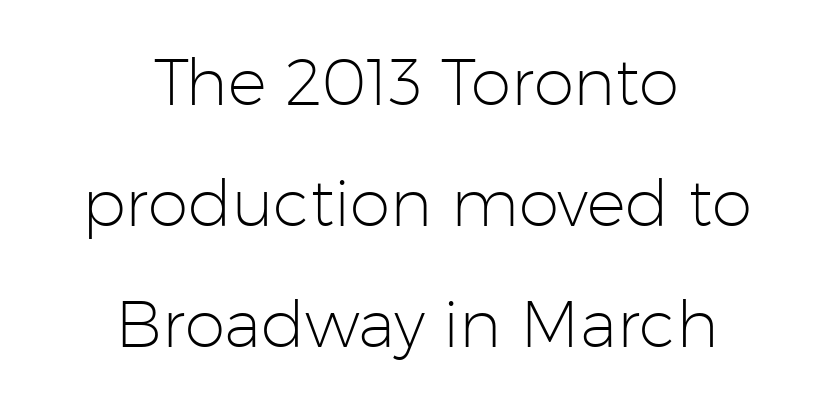
{"serif": "no", "italic": "no", "bold": "no", "weight": "light", "width": "normal", "stroke_contrast": "low", "x_height": "medium", "monospaced": "no", "underline": "no", "align": "center", "line_spacing_ratio": 1.86, "letter_spacing": "normal", "letter_spacing_em": 0.0, "glyph_px": 65}
